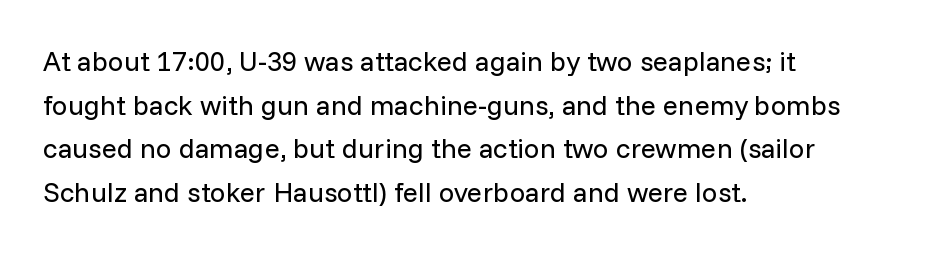
{"serif": "no", "italic": "no", "bold": "no", "weight": "regular", "width": "normal", "stroke_contrast": "low", "x_height": "medium", "monospaced": "no", "underline": "no", "align": "left", "line_spacing": "normal", "line_spacing_ratio": 1.56, "letter_spacing": "normal", "letter_spacing_em": 0.0, "glyph_px": 28}
